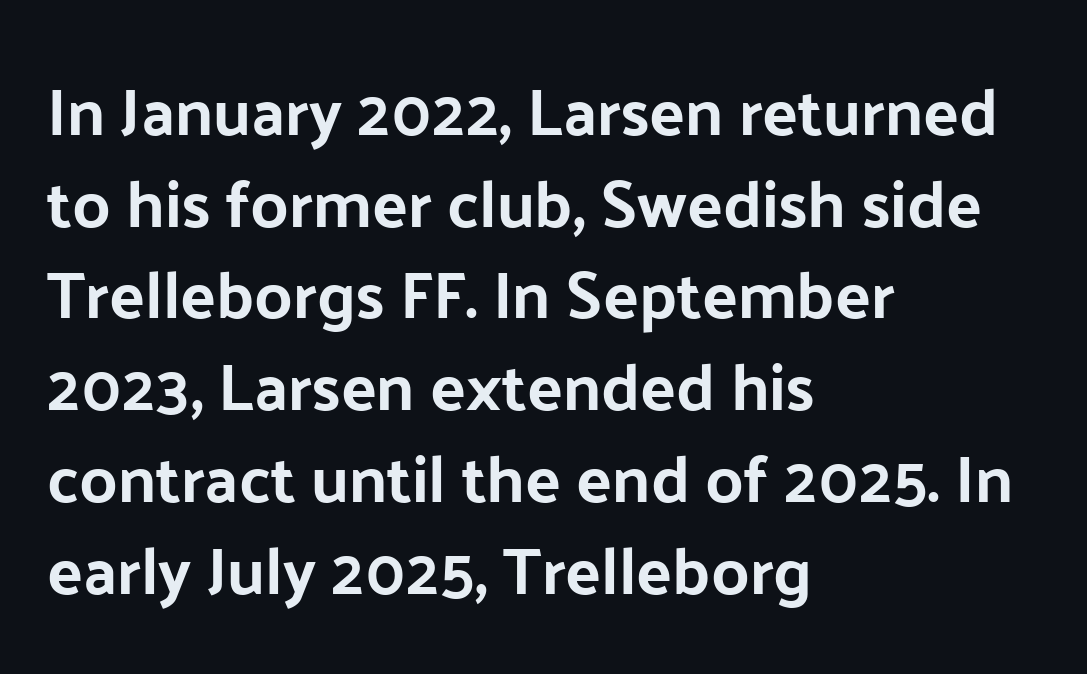
The image shows 66 px sans-serif type, upright; set left-aligned, normal line spacing (1.39x), normal letter spacing, not underlined; low stroke contrast and a medium x-height.
